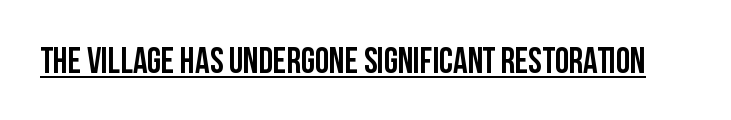
The image shows 36 px semibold, condensed sans-serif type, upright; set normal letter spacing, underlined; low stroke contrast and a large x-height.
